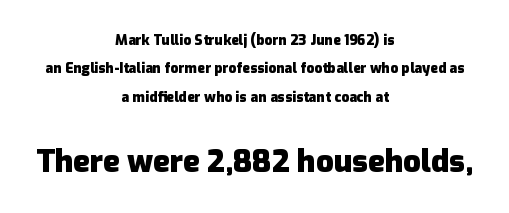
{"serif": "no", "italic": "no", "bold": "yes", "weight": "heavy", "width": "normal", "stroke_contrast": "low", "x_height": "medium", "monospaced": "no", "underline": "no", "align": "center", "line_spacing": "loose", "line_spacing_ratio": 2.02, "letter_spacing": "normal", "letter_spacing_em": 0.0, "larger_block": "second", "size_ratio": 2.21, "glyph_px": 31}
